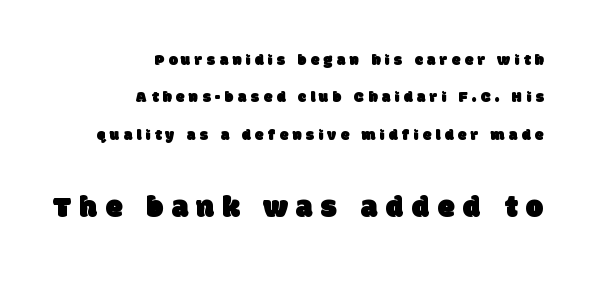
Q: Is the typeface a serif or a sans-serif typeface? A: Sans-serif.
Q: Is the text underlined? A: No.
Q: How is the paragraph aligned? A: Right-aligned.
Q: Is the spacing between letters normal or unusually wide? A: Unusually wide.
Q: Is the spacing between lines tight, normal or loose? A: Loose.
Q: Which block of text is set in a larger size, the first (top) or the second (bottom)? A: The second (bottom) one.
Q: Width (condensed, normal, or wide)? A: Normal.
Q: Stroke contrast? A: Low.
Q: x-height? A: Large.
Q: Monospaced? A: No.
